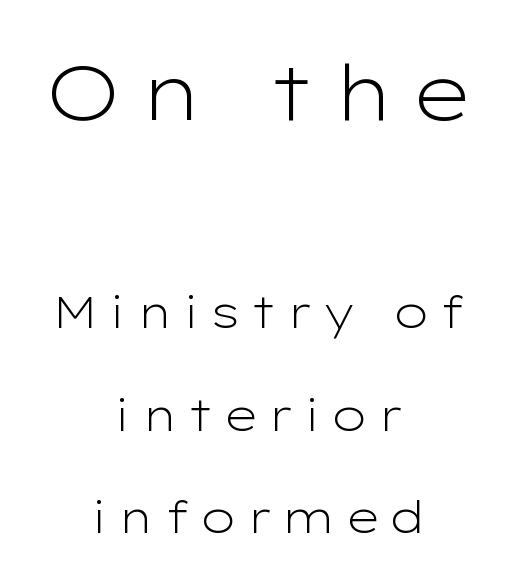
{"serif": "no", "italic": "no", "bold": "no", "weight": "light", "width": "wide", "stroke_contrast": "low", "x_height": "medium", "monospaced": "no", "underline": "no", "align": "center", "line_spacing": "loose", "line_spacing_ratio": 2.33, "letter_spacing": "wide", "letter_spacing_em": 0.2, "larger_block": "first", "size_ratio": 1.75, "glyph_px": 77}
